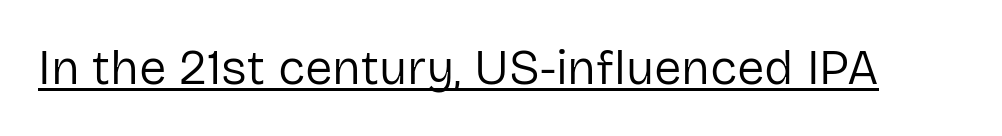
{"serif": "no", "italic": "no", "bold": "no", "weight": "regular", "width": "normal", "stroke_contrast": "low", "x_height": "medium", "monospaced": "no", "underline": "yes", "letter_spacing": "normal", "letter_spacing_em": 0.0, "glyph_px": 49}
